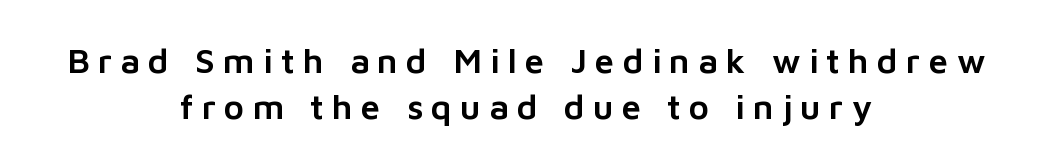
Q: Is the text italic (slanted)? A: No, it is upright.
Q: Is the typeface a serif or a sans-serif typeface? A: Sans-serif.
Q: Is the text underlined? A: No.
Q: How is the paragraph aligned? A: Centered.
Q: Is the spacing between letters normal or unusually wide? A: Unusually wide.
Q: Is the spacing between lines tight, normal or loose? A: Normal.
Q: Width (condensed, normal, or wide)? A: Normal.
Q: Stroke contrast? A: Low.
Q: x-height? A: Medium.
Q: Monospaced? A: No.
